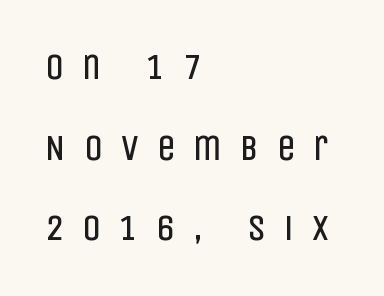
{"serif": "no", "italic": "no", "bold": "no", "weight": "regular", "width": "condensed", "stroke_contrast": "low", "x_height": "large", "monospaced": "no", "underline": "no", "align": "left", "line_spacing": "loose", "line_spacing_ratio": 2.18, "letter_spacing": "wide", "letter_spacing_em": 0.49, "glyph_px": 37}
